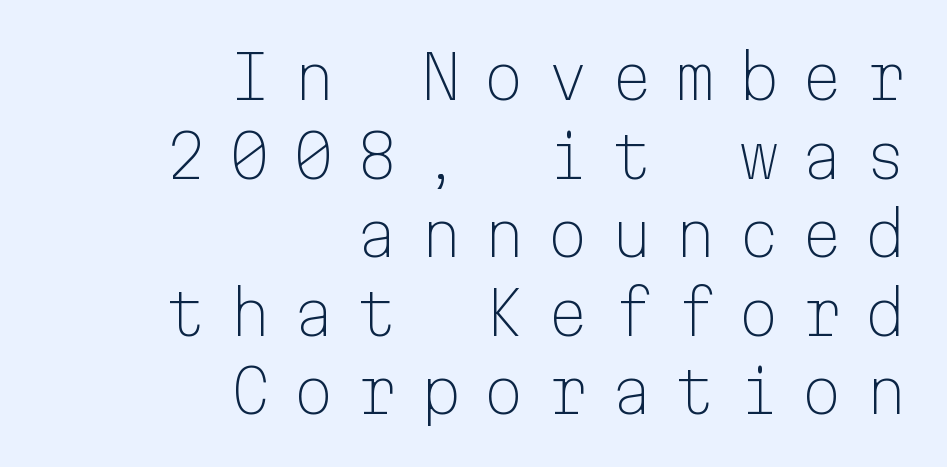
Q: Is the text bold? A: No.
Q: Is the text italic (slanted)? A: No, it is upright.
Q: Is the typeface a serif or a sans-serif typeface? A: Sans-serif.
Q: Is the text underlined? A: No.
Q: How is the paragraph aligned? A: Right-aligned.
Q: Is the spacing between letters normal or unusually wide? A: Unusually wide.
Q: Is the spacing between lines tight, normal or loose? A: Normal.
Q: Width (condensed, normal, or wide)? A: Normal.
Q: Stroke contrast? A: Low.
Q: x-height? A: Medium.
Q: Monospaced? A: Yes.
